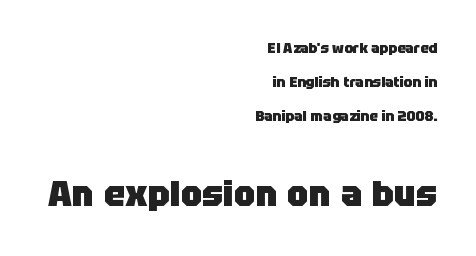
Q: Is the text bold? A: Yes.
Q: Is the text italic (slanted)? A: No, it is upright.
Q: Is the typeface a serif or a sans-serif typeface? A: Sans-serif.
Q: Is the text underlined? A: No.
Q: How is the paragraph aligned? A: Right-aligned.
Q: Is the spacing between letters normal or unusually wide? A: Normal.
Q: Is the spacing between lines tight, normal or loose? A: Loose.
Q: Which block of text is set in a larger size, the first (top) or the second (bottom)? A: The second (bottom) one.
Q: Width (condensed, normal, or wide)? A: Normal.
Q: Stroke contrast? A: Low.
Q: x-height? A: Large.
Q: Monospaced? A: No.
